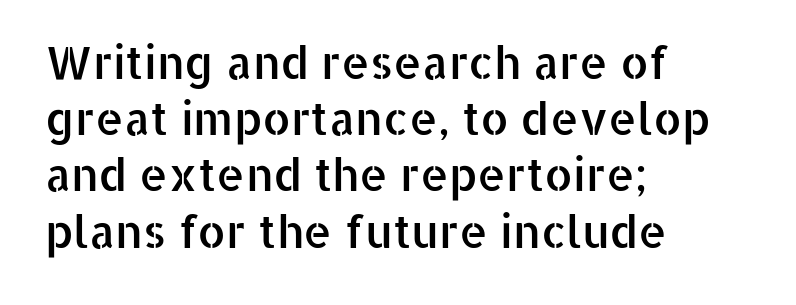
The image shows 45 px sans-serif type, upright; set left-aligned, normal line spacing (1.25x), normal letter spacing, not underlined; low stroke contrast and a medium x-height.
